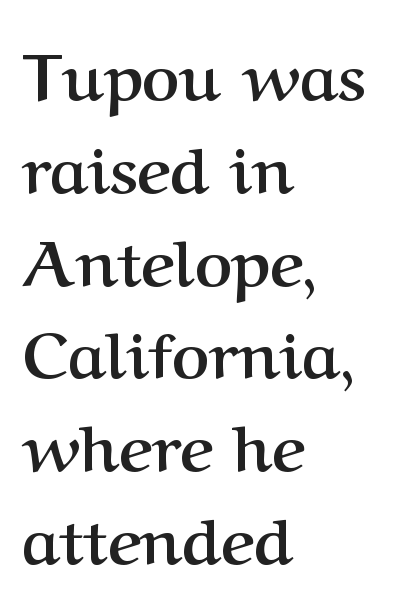
The image shows 64 px semibold serif type, upright; set left-aligned, normal line spacing (1.45x), normal letter spacing, not underlined; medium stroke contrast and a medium x-height.
